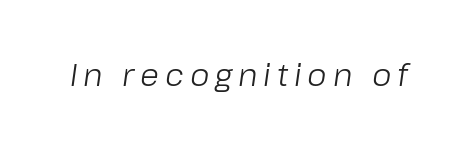
The image shows 31 px light type, italic (leaning right); set not underlined; low stroke contrast and a medium x-height.
